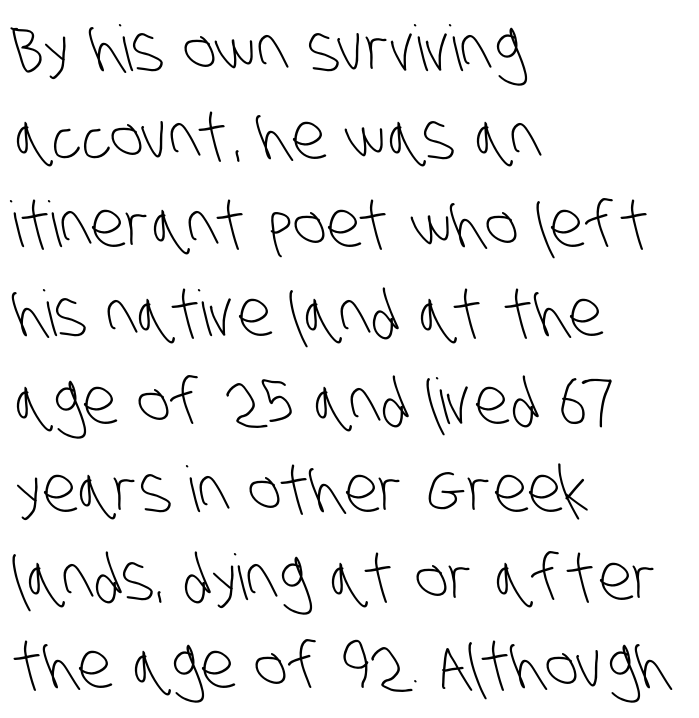
The image shows 63 px light, condensed sans-serif type; set left-aligned, normal line spacing (1.4x), normal letter spacing, not underlined; low stroke contrast and a large x-height.
